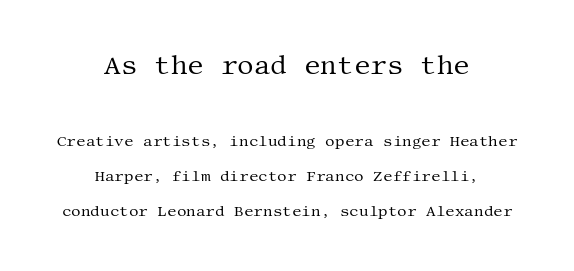
Q: Is the text bold? A: No.
Q: Is the text italic (slanted)? A: No, it is upright.
Q: Is the text underlined? A: No.
Q: How is the paragraph aligned? A: Centered.
Q: Is the spacing between letters normal or unusually wide? A: Normal.
Q: Is the spacing between lines tight, normal or loose? A: Loose.
Q: Which block of text is set in a larger size, the first (top) or the second (bottom)? A: The first (top) one.
